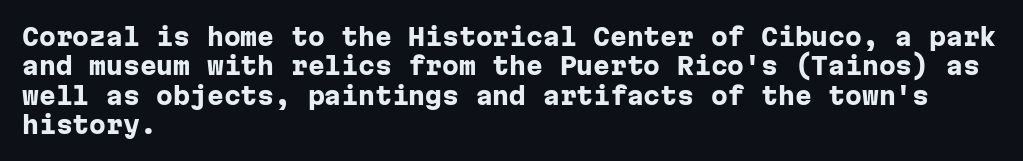
Q: Is the text bold? A: Yes.
Q: Is the text italic (slanted)? A: No, it is upright.
Q: Is the text underlined? A: No.
Q: How is the paragraph aligned? A: Left-aligned.
Q: Is the spacing between letters normal or unusually wide? A: Normal.
